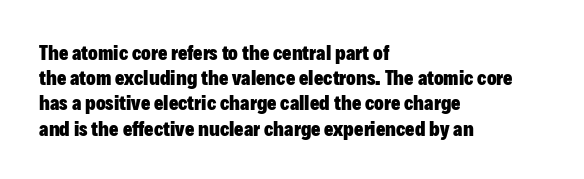
The image shows 20 px bold type, upright; set left-aligned, normal line spacing (1.26x), normal letter spacing, not underlined.
